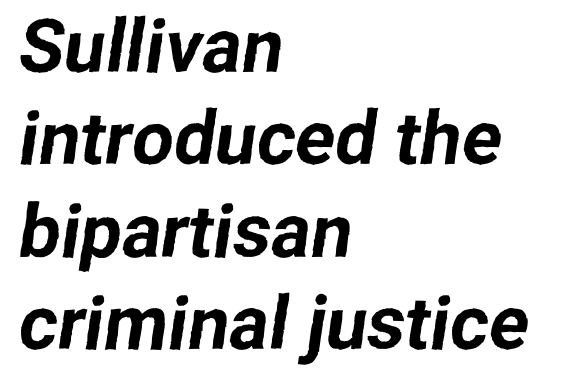
Q: Is the typeface a serif or a sans-serif typeface? A: Sans-serif.
Q: Is the text underlined? A: No.
Q: How is the paragraph aligned? A: Left-aligned.
Q: Is the spacing between letters normal or unusually wide? A: Normal.
Q: Is the spacing between lines tight, normal or loose? A: Normal.
Q: Width (condensed, normal, or wide)? A: Normal.
Q: Stroke contrast? A: Low.
Q: x-height? A: Medium.
Q: Monospaced? A: No.
